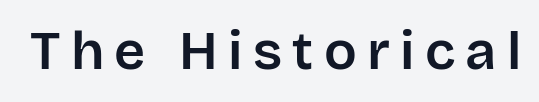
{"serif": "no", "italic": "no", "width": "normal", "stroke_contrast": "low", "x_height": "large", "monospaced": "no", "underline": "no", "glyph_px": 54}
